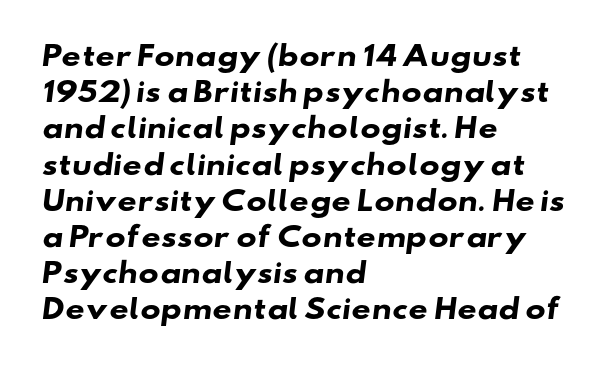
Q: Is the text bold? A: Yes.
Q: Is the text underlined? A: No.
Q: How is the paragraph aligned? A: Left-aligned.
Q: Is the spacing between letters normal or unusually wide? A: Normal.
Q: Is the spacing between lines tight, normal or loose? A: Normal.
